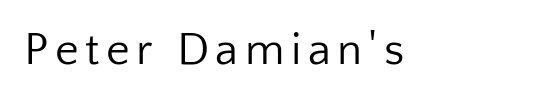
Q: Is the text bold? A: No.
Q: Is the text italic (slanted)? A: No, it is upright.
Q: Is the typeface a serif or a sans-serif typeface? A: Sans-serif.
Q: Is the text underlined? A: No.
Q: Width (condensed, normal, or wide)? A: Normal.
Q: Stroke contrast? A: Low.
Q: x-height? A: Medium.
Q: Monospaced? A: No.
